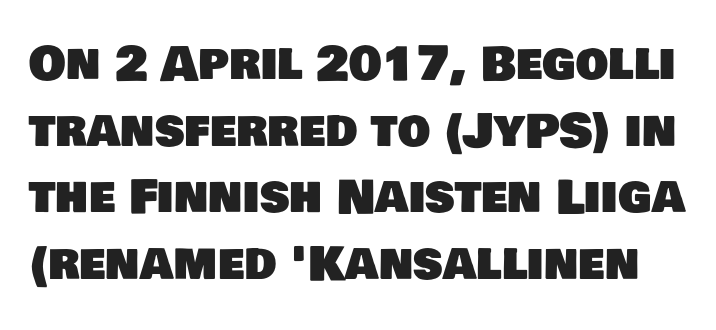
The image shows 46 px sans-serif type; set normal line spacing (1.45x), normal letter spacing, not underlined; low stroke contrast and a large x-height.
